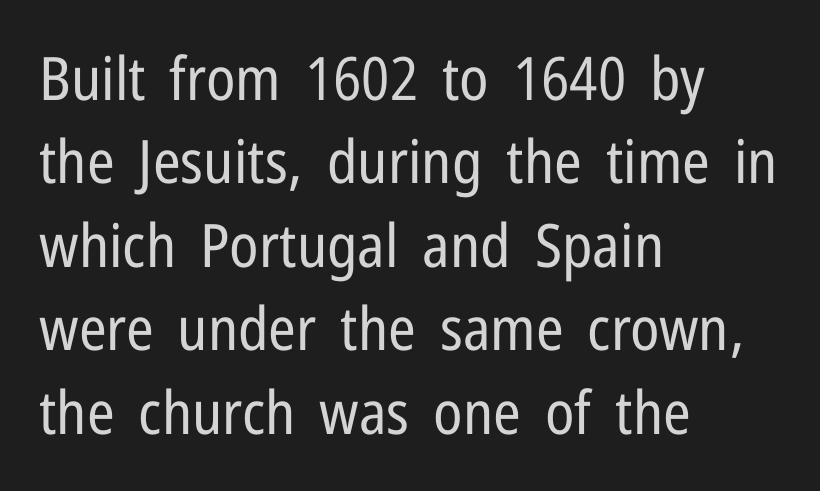
{"serif": "no", "italic": "no", "bold": "no", "weight": "regular", "width": "condensed", "stroke_contrast": "low", "x_height": "medium", "monospaced": "no", "underline": "no", "align": "left", "line_spacing": "normal", "line_spacing_ratio": 1.39, "letter_spacing": "normal", "letter_spacing_em": 0.0, "glyph_px": 60}
